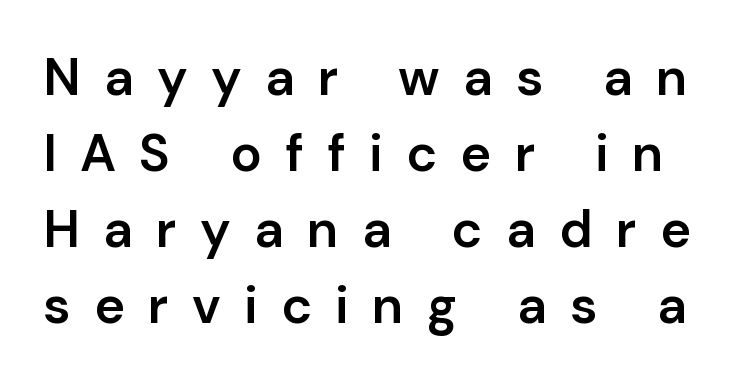
Look at the tracking — it's clearly loosened, letters drifting apart. A fair bit of extra ink — the face is semibold, not bold. You can tell it's not italic because the verticals are truly vertical. The area under the type is left untouched. No feet cap the strokes, marking this as sans-serif type. The leading is moderate, giving the passage an even texture.
